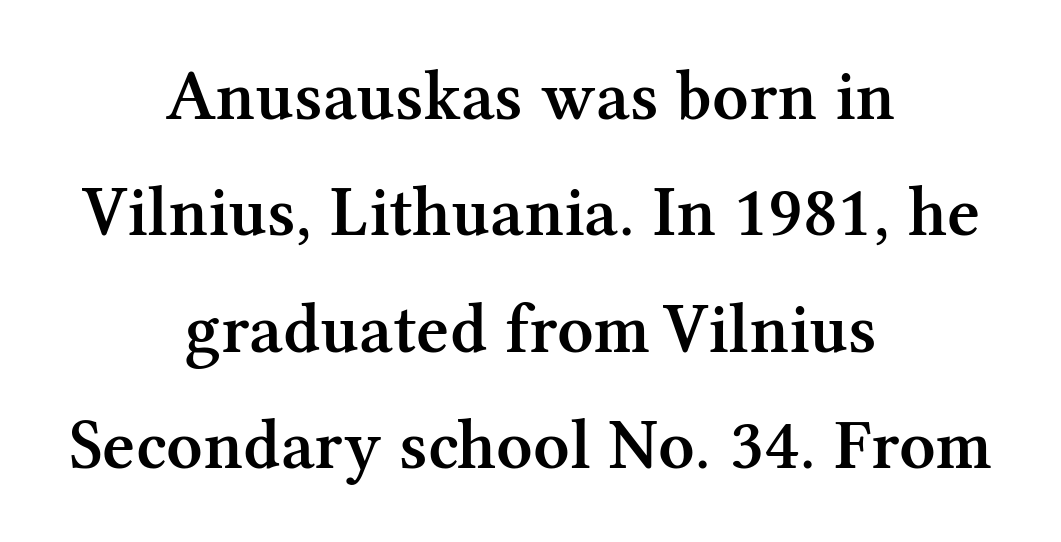
{"serif": "yes", "italic": "no", "bold": "semi", "weight": "semibold", "width": "normal", "stroke_contrast": "medium", "x_height": "medium", "monospaced": "no", "underline": "no", "align": "center", "line_spacing": "normal", "line_spacing_ratio": 1.64, "letter_spacing": "normal", "letter_spacing_em": 0.0, "glyph_px": 71}
